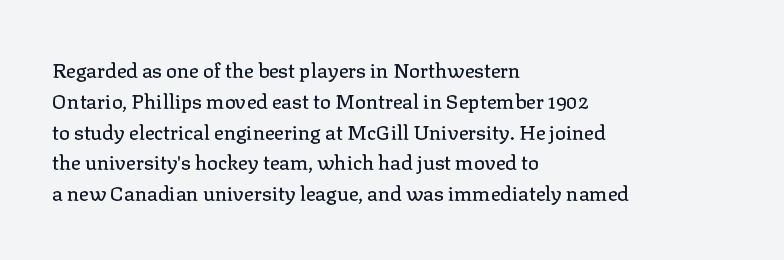
Q: Is the text italic (slanted)? A: No, it is upright.
Q: Is the text underlined? A: No.
Q: How is the paragraph aligned? A: Left-aligned.
Q: Is the spacing between letters normal or unusually wide? A: Normal.
Q: Is the spacing between lines tight, normal or loose? A: Normal.
